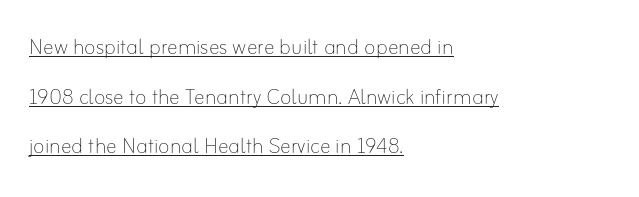
{"italic": "no", "bold": "no", "underline": "yes", "align": "left", "line_spacing_ratio": 1.84, "letter_spacing": "normal", "letter_spacing_em": 0.0, "glyph_px": 27}
